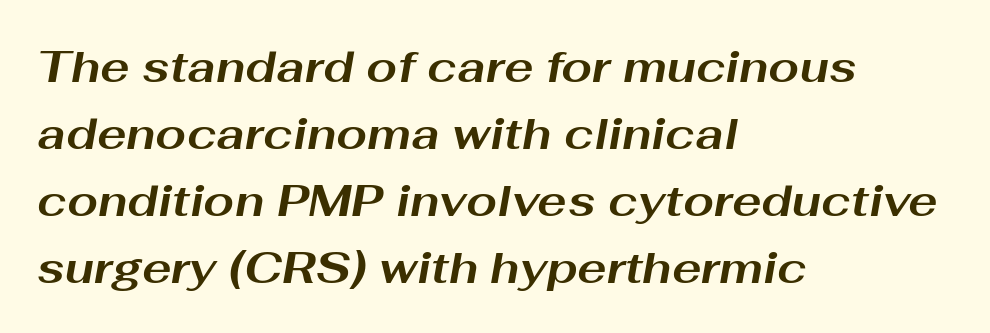
The image shows 44 px bold, wide type, italic (leaning right); set left-aligned, normal line spacing (1.52x), normal letter spacing, not underlined; medium stroke contrast and a medium x-height.
